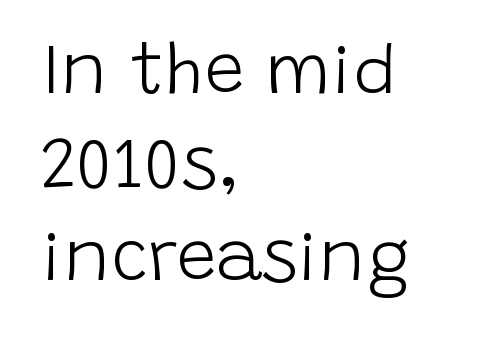
The rendering uses a moderate line-height, typical for paragraphs. Letters rest on an invisible, unmarked baseline. This sample uses an upright cut, with every glyph sitting square on the baseline. Proportional: the letters do not fall into vertical columns. On a weight scale, this lands at 450 or below. How are the letters spaced? Ordinarily, with no added tracking.
